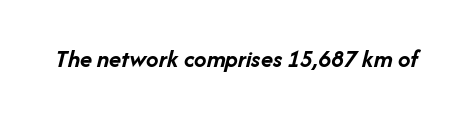
Q: Is the text bold? A: Yes.
Q: Is the text italic (slanted)? A: Yes, it leans right by about 14 degrees.
Q: Is the text underlined? A: No.
Q: Is the spacing between letters normal or unusually wide? A: Normal.
